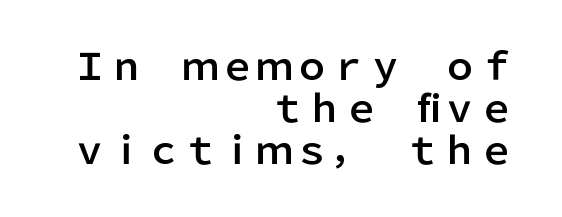
Leading is clearly below the norm, producing a dense column. The face used here is proportionally spaced, like ordinary book or web type. Just letters on the line, the space beneath them empty. A typesetter would label this face a sans.
